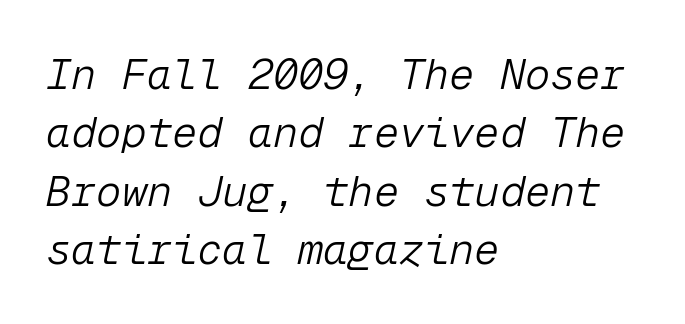
Q: Is the text bold? A: No.
Q: Is the text italic (slanted)? A: Yes, it leans right by about 12 degrees.
Q: Is the text underlined? A: No.
Q: How is the paragraph aligned? A: Left-aligned.
Q: Is the spacing between letters normal or unusually wide? A: Normal.
Q: Is the spacing between lines tight, normal or loose? A: Normal.
Q: Width (condensed, normal, or wide)? A: Normal.
Q: Stroke contrast? A: Low.
Q: x-height? A: Medium.
Q: Monospaced? A: Yes.
